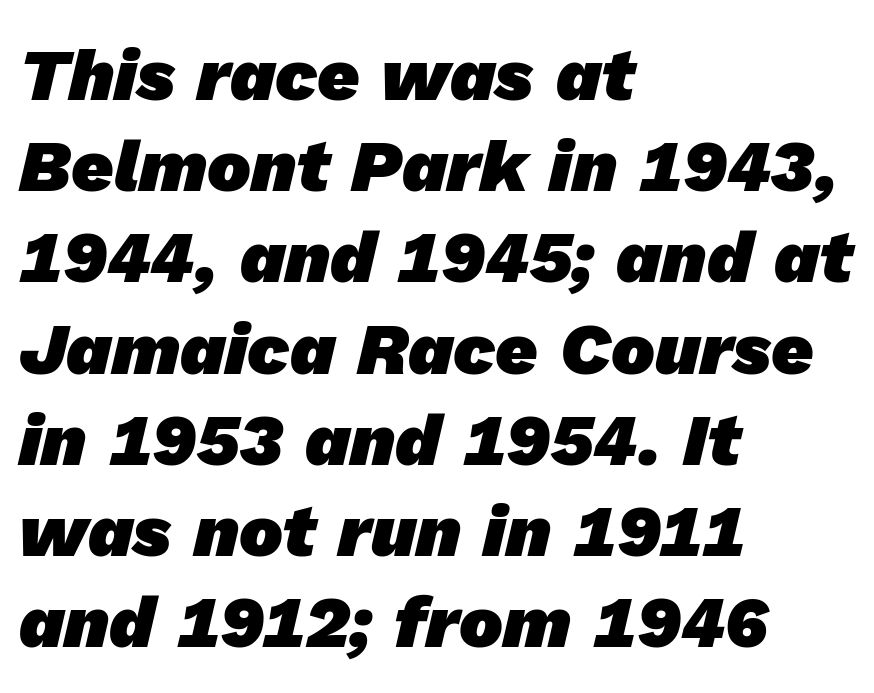
The designer left line spacing at the default. The foot of each line stays bare and open. In terms of weight, the rendering is a true, heavy bold. Is this a sans? Yes — the strokes have no serifs. Which margin do the lines hug? The left one — the right edge is uneven. A typesetter would call this zero additional tracking.
